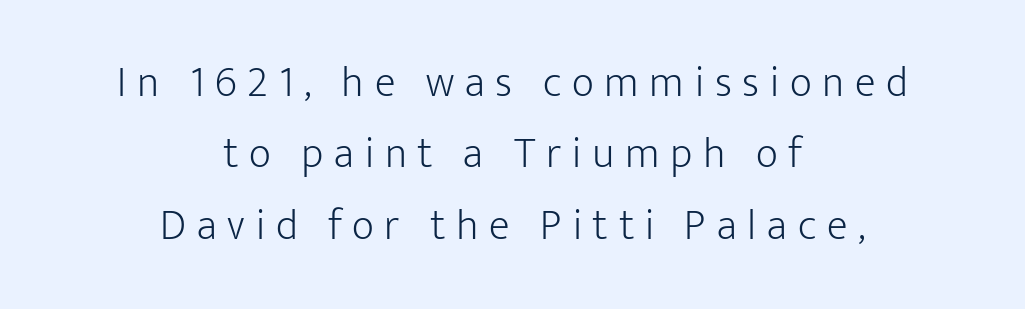
This rendering employs a face without finishing strokes, i.e., a sans-serif. Neither beginnings nor endings align; midpoints do. The axis of the letterforms is exactly vertical. The passage shown is typed in a proportional face where columns would drift. The zone under the glyphs is completely vacant. The type is letterspaced generously, with wide tracking.
